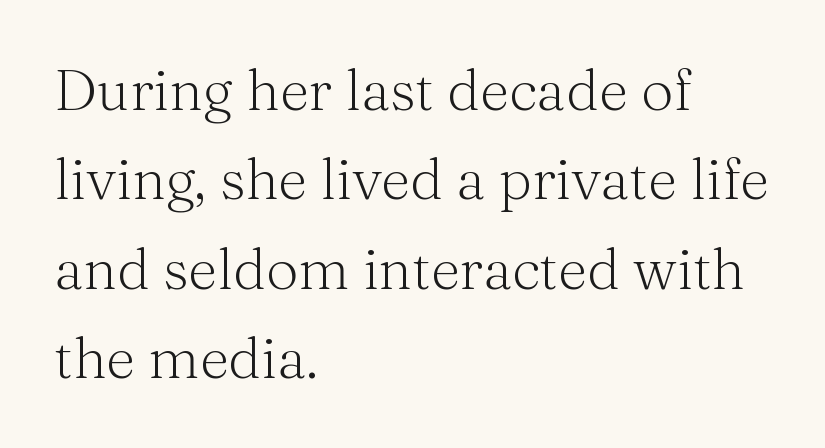
The image shows 57 px light serif type, upright; set left-aligned, normal line spacing (1.57x), normal letter spacing, not underlined; medium stroke contrast and a medium x-height.
